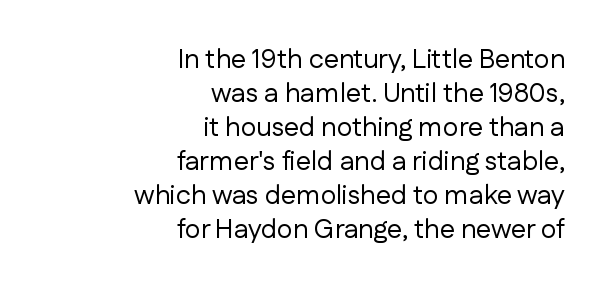
The image shows 27 px text type, upright; set right-aligned, normal line spacing (1.26x), normal letter spacing, not underlined.
